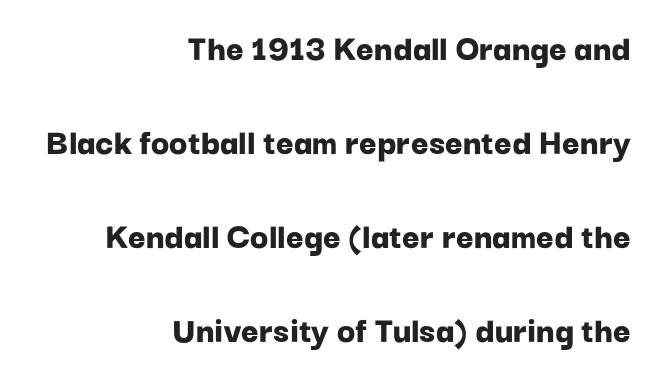
Q: Is the text bold? A: Yes.
Q: Is the text italic (slanted)? A: No, it is upright.
Q: Is the typeface a serif or a sans-serif typeface? A: Sans-serif.
Q: Is the text underlined? A: No.
Q: How is the paragraph aligned? A: Right-aligned.
Q: Is the spacing between letters normal or unusually wide? A: Normal.
Q: Is the spacing between lines tight, normal or loose? A: Loose.
Q: Width (condensed, normal, or wide)? A: Normal.
Q: Stroke contrast? A: Low.
Q: x-height? A: Medium.
Q: Monospaced? A: No.
